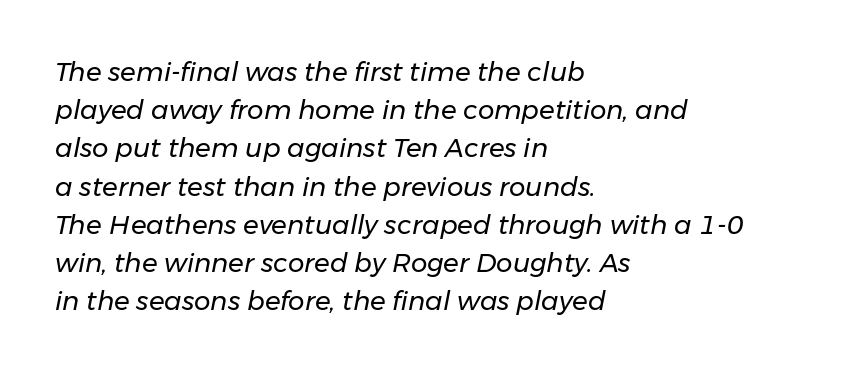
Q: Is the text bold? A: No.
Q: Is the text italic (slanted)? A: Yes, it leans right by about 11 degrees.
Q: Is the text underlined? A: No.
Q: How is the paragraph aligned? A: Left-aligned.
Q: Is the spacing between letters normal or unusually wide? A: Normal.
Q: Is the spacing between lines tight, normal or loose? A: Normal.
